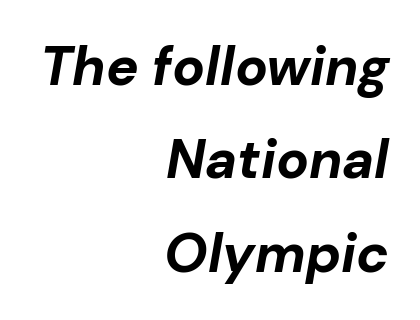
Q: Is the text bold? A: Yes.
Q: Is the text italic (slanted)? A: Yes, it leans right by about 10 degrees.
Q: Is the text underlined? A: No.
Q: How is the paragraph aligned? A: Right-aligned.
Q: Is the spacing between letters normal or unusually wide? A: Normal.
Q: Width (condensed, normal, or wide)? A: Normal.
Q: Stroke contrast? A: Low.
Q: x-height? A: Medium.
Q: Monospaced? A: No.
